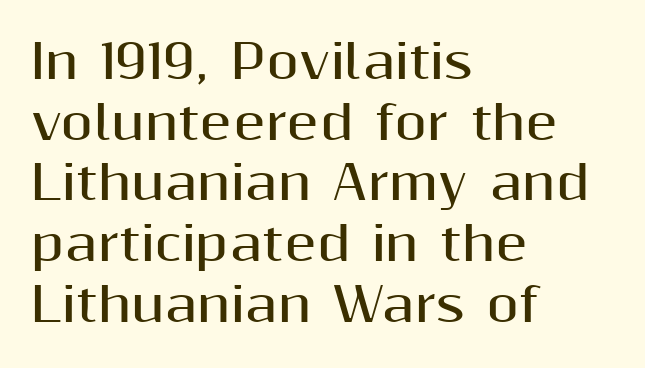
Q: Is the text bold? A: Yes.
Q: Is the text italic (slanted)? A: No, it is upright.
Q: Is the typeface a serif or a sans-serif typeface? A: Sans-serif.
Q: Is the text underlined? A: No.
Q: How is the paragraph aligned? A: Left-aligned.
Q: Is the spacing between letters normal or unusually wide? A: Normal.
Q: Is the spacing between lines tight, normal or loose? A: Normal.
Q: Width (condensed, normal, or wide)? A: Normal.
Q: Stroke contrast? A: Medium.
Q: x-height? A: Medium.
Q: Monospaced? A: No.
